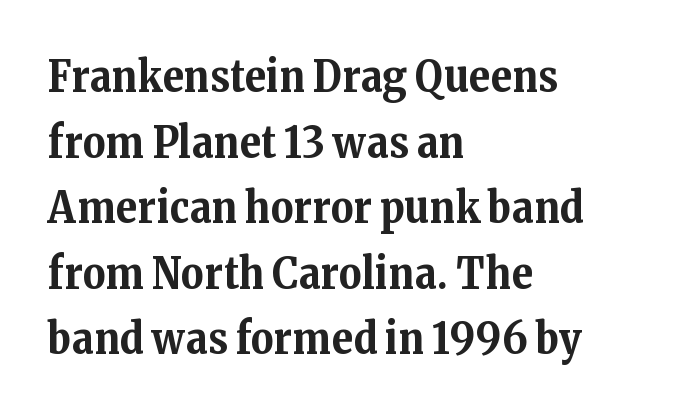
Q: Is the text bold? A: Yes.
Q: Is the text italic (slanted)? A: No, it is upright.
Q: Is the typeface a serif or a sans-serif typeface? A: Serif.
Q: Is the text underlined? A: No.
Q: How is the paragraph aligned? A: Left-aligned.
Q: Is the spacing between letters normal or unusually wide? A: Normal.
Q: Is the spacing between lines tight, normal or loose? A: Normal.
Q: Width (condensed, normal, or wide)? A: Normal.
Q: Stroke contrast? A: Medium.
Q: x-height? A: Medium.
Q: Monospaced? A: No.
